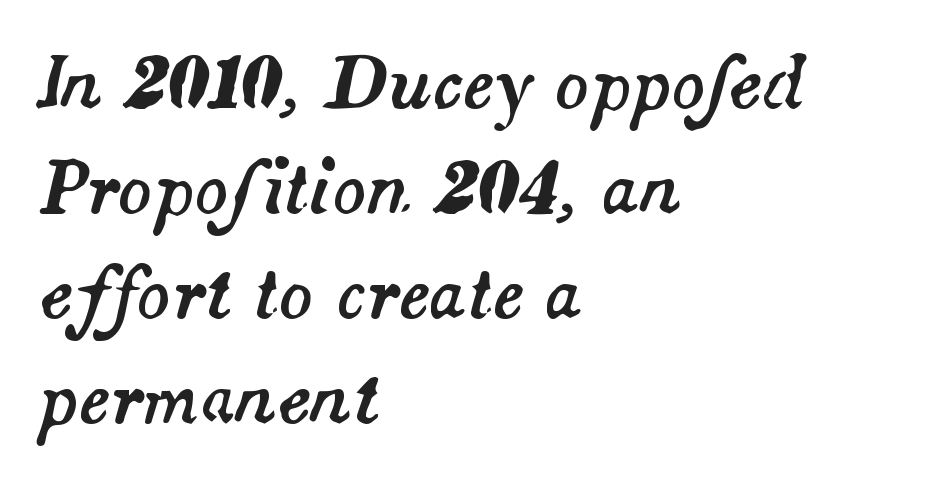
Line starts are locked; line ends wander. The rendering uses natural spacing where letterforms have individual widths. Each row of text sits above clean, open space. Default kerning and tracking; the words read as compact shapes.
